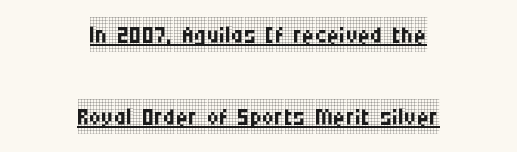
Q: Is the text bold? A: No.
Q: Is the text italic (slanted)? A: No, it is upright.
Q: Is the typeface a serif or a sans-serif typeface? A: Serif.
Q: Is the text underlined? A: Yes.
Q: How is the paragraph aligned? A: Centered.
Q: Is the spacing between letters normal or unusually wide? A: Normal.
Q: Is the spacing between lines tight, normal or loose? A: Loose.
Q: Width (condensed, normal, or wide)? A: Condensed.
Q: Stroke contrast? A: Low.
Q: x-height? A: Large.
Q: Monospaced? A: No.
